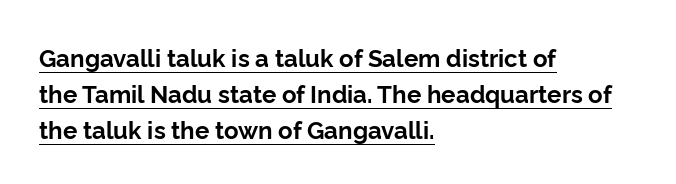
{"italic": "no", "bold": "yes", "underline": "yes", "align": "left", "line_spacing": "normal", "line_spacing_ratio": 1.5, "letter_spacing": "normal", "letter_spacing_em": 0.0, "glyph_px": 24}
